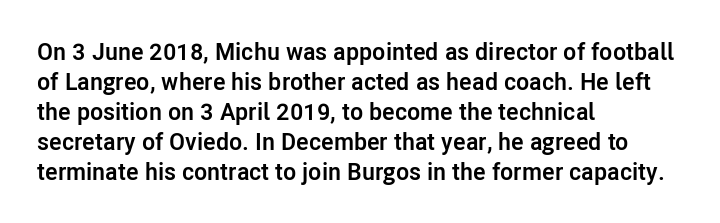
The characters look thick and weighty, a clear bold. Rows of type keep a routine distance in the vertical direction. Each word holds together tightly as a unit, with standard inter-letter gaps. Does the copy run flush right? No — it runs flush left. Beneath every word, the page is bare.
